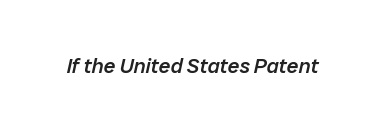
The image shows 21 px text type, italic (leaning right); set normal letter spacing, not underlined.
